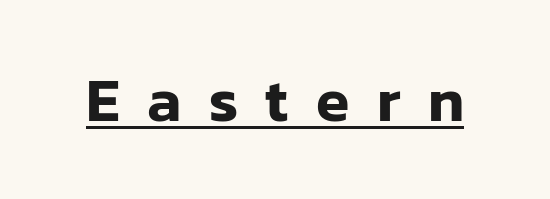
Q: Is the text italic (slanted)? A: No, it is upright.
Q: Is the typeface a serif or a sans-serif typeface? A: Sans-serif.
Q: Is the text underlined? A: Yes.
Q: Is the spacing between letters normal or unusually wide? A: Unusually wide.
Q: Width (condensed, normal, or wide)? A: Normal.
Q: Stroke contrast? A: Low.
Q: x-height? A: Medium.
Q: Monospaced? A: No.
